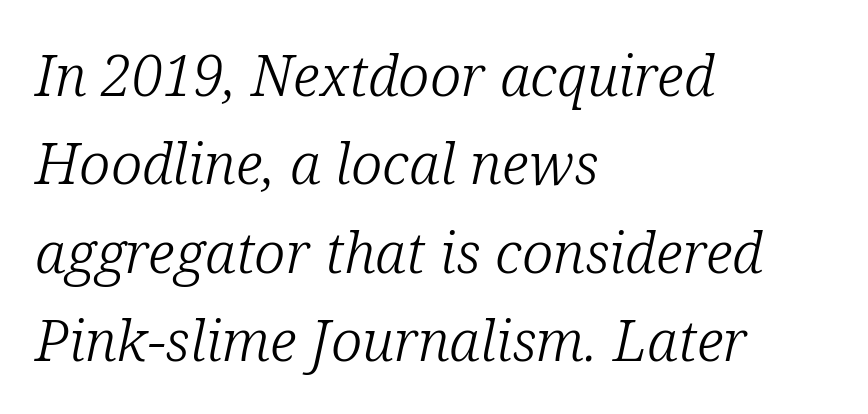
{"serif": "yes", "italic": "yes", "lean": "right", "slant_degrees": 12, "bold": "no", "weight": "light", "width": "normal", "stroke_contrast": "low", "x_height": "medium", "monospaced": "no", "underline": "no", "align": "left", "line_spacing": "normal", "line_spacing_ratio": 1.55, "letter_spacing": "normal", "letter_spacing_em": 0.0, "glyph_px": 57}
